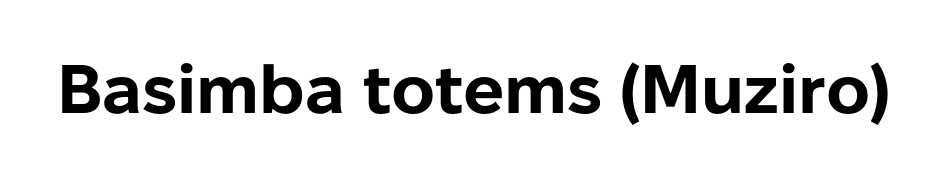
{"serif": "no", "italic": "no", "bold": "yes", "weight": "bold", "width": "normal", "stroke_contrast": "low", "x_height": "medium", "monospaced": "no", "underline": "no", "letter_spacing": "normal", "letter_spacing_em": 0.0, "glyph_px": 68}
